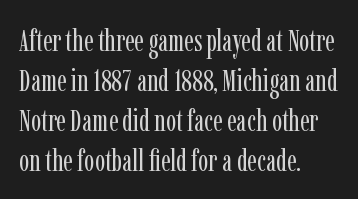
Q: Is the text bold? A: No.
Q: Is the text italic (slanted)? A: No, it is upright.
Q: Is the typeface a serif or a sans-serif typeface? A: Serif.
Q: Is the text underlined? A: No.
Q: How is the paragraph aligned? A: Left-aligned.
Q: Is the spacing between letters normal or unusually wide? A: Normal.
Q: Is the spacing between lines tight, normal or loose? A: Normal.
Q: Width (condensed, normal, or wide)? A: Condensed.
Q: Stroke contrast? A: Low.
Q: x-height? A: Medium.
Q: Monospaced? A: No.
